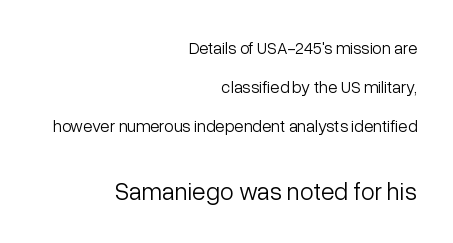
Airy leading. Stem width sits at or under what a default text font uses. Do the letters lean? They stand straight. Block two is the big one; block one sits smaller above it. Characters follow at the spacing the type designer built in.
